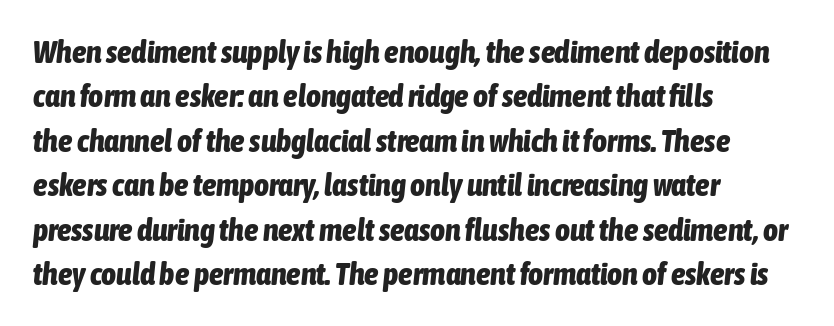
The image shows 32 px bold, condensed type, italic (leaning right); set left-aligned, normal line spacing (1.39x), normal letter spacing, not underlined; low stroke contrast and a medium x-height.
